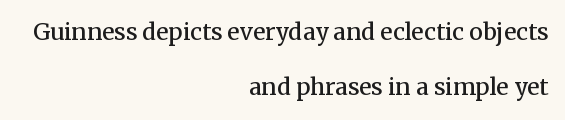
Q: Is the text bold? A: Semi-bold.
Q: Is the text italic (slanted)? A: No, it is upright.
Q: Is the text underlined? A: No.
Q: How is the paragraph aligned? A: Right-aligned.
Q: Is the spacing between letters normal or unusually wide? A: Normal.
Q: Is the spacing between lines tight, normal or loose? A: Loose.
